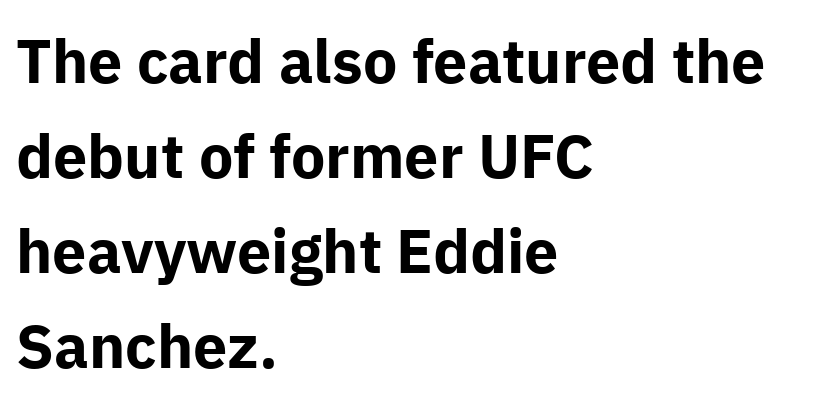
Q: Is the text bold? A: Yes.
Q: Is the text italic (slanted)? A: No, it is upright.
Q: Is the typeface a serif or a sans-serif typeface? A: Sans-serif.
Q: Is the text underlined? A: No.
Q: How is the paragraph aligned? A: Left-aligned.
Q: Is the spacing between letters normal or unusually wide? A: Normal.
Q: Is the spacing between lines tight, normal or loose? A: Normal.
Q: Width (condensed, normal, or wide)? A: Normal.
Q: Stroke contrast? A: Low.
Q: x-height? A: Medium.
Q: Monospaced? A: No.
